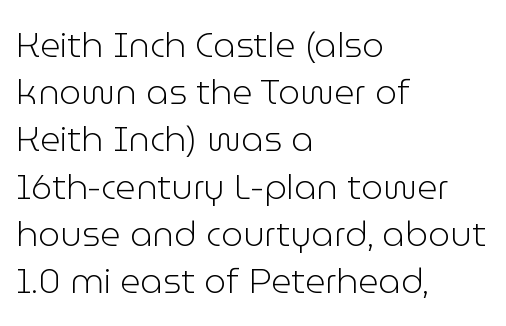
Q: Is the text bold? A: No.
Q: Is the text italic (slanted)? A: No, it is upright.
Q: Is the typeface a serif or a sans-serif typeface? A: Sans-serif.
Q: Is the text underlined? A: No.
Q: How is the paragraph aligned? A: Left-aligned.
Q: Is the spacing between letters normal or unusually wide? A: Normal.
Q: Is the spacing between lines tight, normal or loose? A: Normal.
Q: Width (condensed, normal, or wide)? A: Normal.
Q: Stroke contrast? A: Low.
Q: x-height? A: Medium.
Q: Monospaced? A: No.
